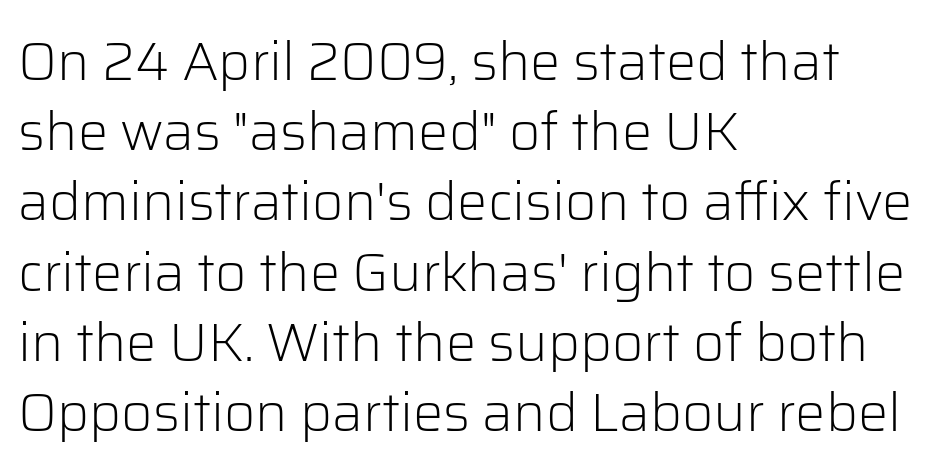
{"serif": "no", "italic": "no", "bold": "no", "weight": "light", "width": "normal", "stroke_contrast": "low", "x_height": "medium", "monospaced": "no", "underline": "no", "align": "left", "line_spacing": "normal", "line_spacing_ratio": 1.3, "letter_spacing": "normal", "letter_spacing_em": 0.0, "glyph_px": 54}
